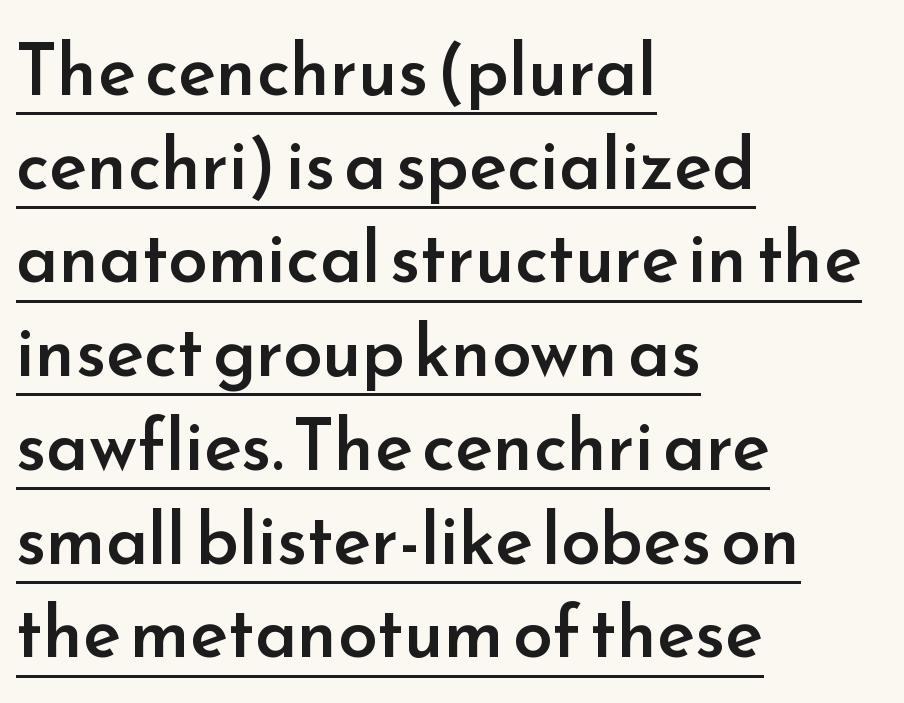
{"serif": "no", "italic": "no", "bold": "semi", "weight": "semibold", "width": "normal", "stroke_contrast": "low", "x_height": "small", "monospaced": "no", "underline": "yes", "align": "left", "line_spacing": "normal", "line_spacing_ratio": 1.32, "letter_spacing": "normal", "letter_spacing_em": 0.0, "glyph_px": 71}
